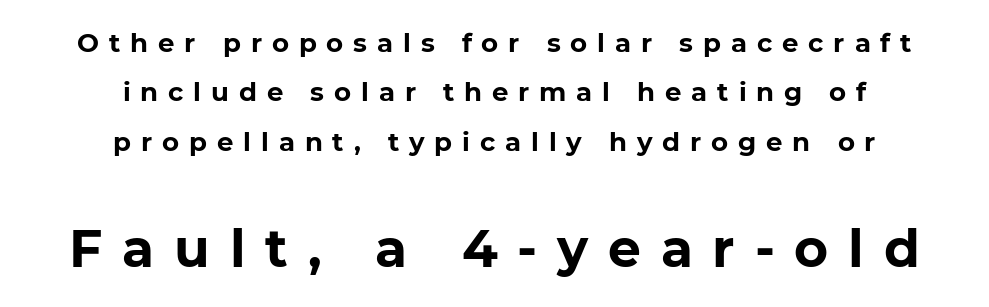
{"serif": "no", "bold": "yes", "weight": "bold", "width": "normal", "stroke_contrast": "low", "x_height": "medium", "monospaced": "no", "underline": "no", "align": "center", "line_spacing": "loose", "line_spacing_ratio": 1.9, "letter_spacing": "wide", "letter_spacing_em": 0.38, "larger_block": "second", "size_ratio": 2.0, "glyph_px": 52}
